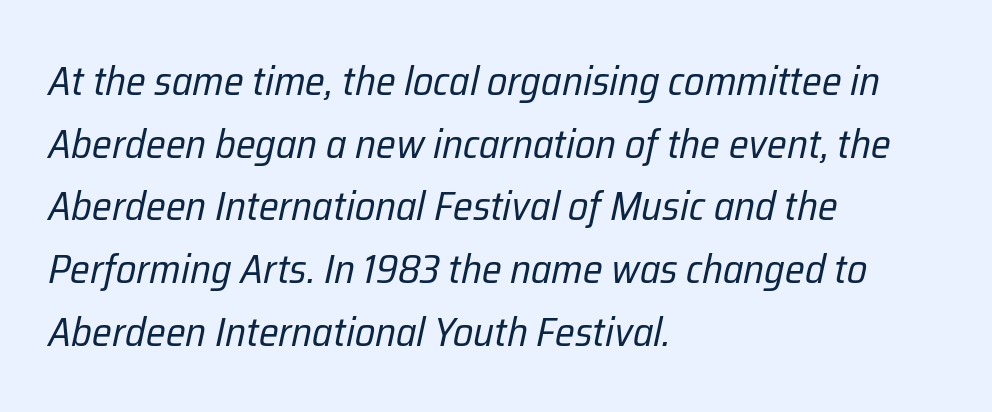
{"italic": "yes", "lean": "right", "slant_degrees": 12, "bold": "no", "weight": "regular", "width": "condensed", "stroke_contrast": "low", "x_height": "medium", "monospaced": "no", "underline": "no", "align": "left", "line_spacing": "normal", "line_spacing_ratio": 1.53, "letter_spacing": "normal", "letter_spacing_em": 0.0, "glyph_px": 41}
